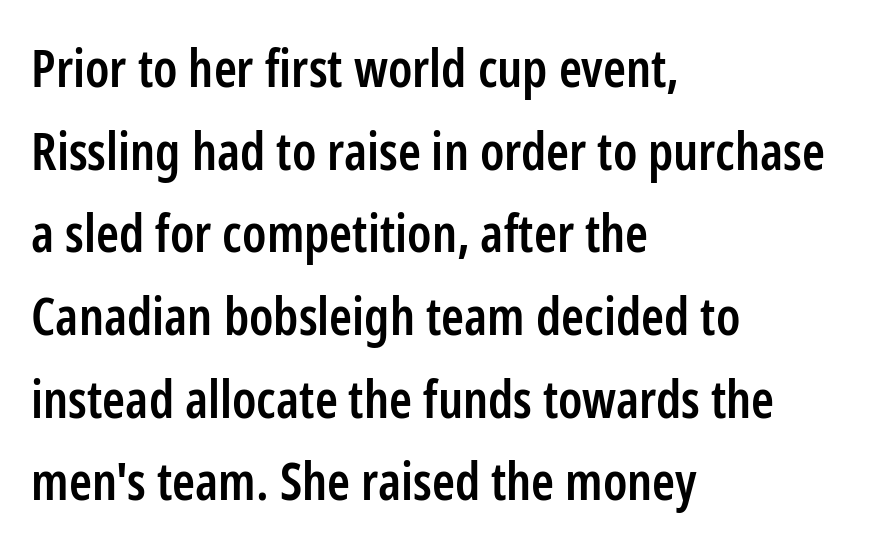
Character widths vary here, with narrow letters taking less room than wide ones. The passage is arranged the way most books set body copy — flush left. No word sits above an underline. Caption: standard tracking, unaltered.
